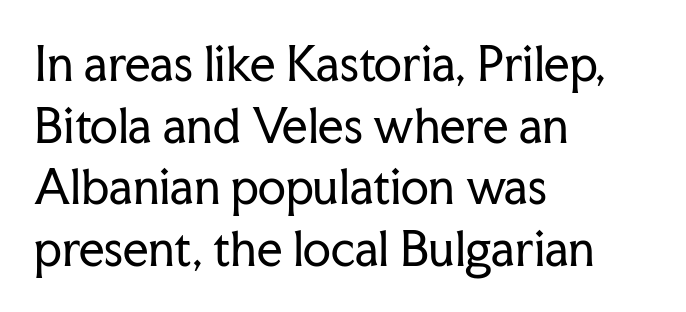
Q: Is the text bold? A: No.
Q: Is the text italic (slanted)? A: No, it is upright.
Q: Is the typeface a serif or a sans-serif typeface? A: Serif.
Q: Is the text underlined? A: No.
Q: How is the paragraph aligned? A: Left-aligned.
Q: Is the spacing between letters normal or unusually wide? A: Normal.
Q: Is the spacing between lines tight, normal or loose? A: Normal.
Q: Width (condensed, normal, or wide)? A: Normal.
Q: Stroke contrast? A: Low.
Q: x-height? A: Medium.
Q: Monospaced? A: No.
